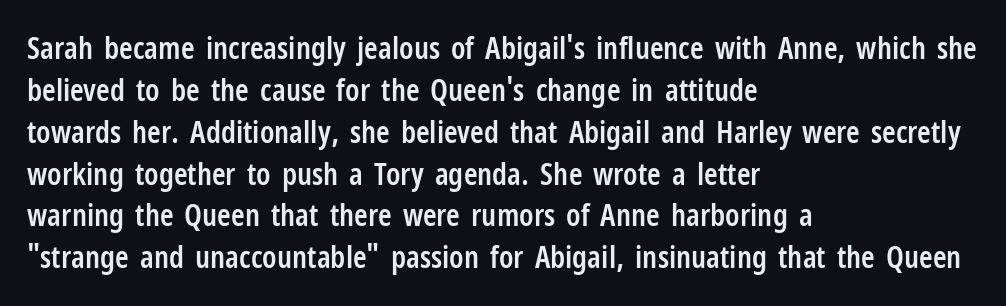
{"serif": "no", "italic": "no", "bold": "semi", "weight": "semibold", "width": "condensed", "stroke_contrast": "low", "x_height": "medium", "monospaced": "no", "underline": "no", "align": "left", "line_spacing": "normal", "line_spacing_ratio": 1.35, "letter_spacing": "normal", "letter_spacing_em": 0.0, "glyph_px": 31}
